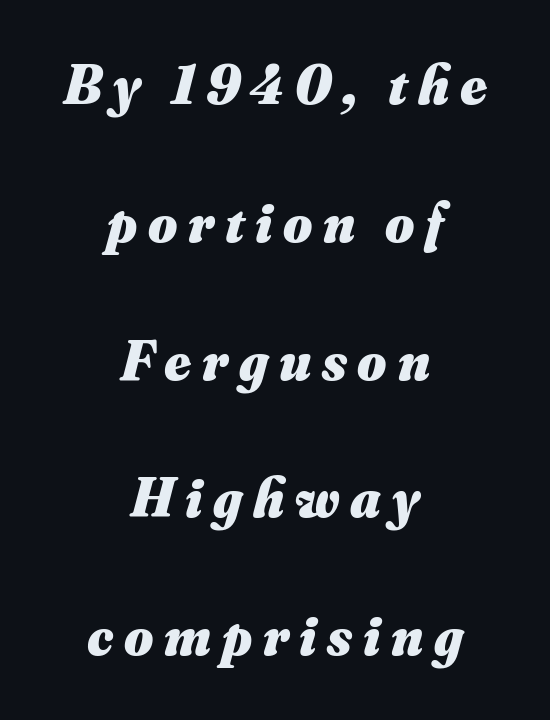
Q: Is the text bold? A: Yes.
Q: Is the text italic (slanted)? A: Yes, it leans right by about 16 degrees.
Q: Is the text underlined? A: No.
Q: How is the paragraph aligned? A: Centered.
Q: Is the spacing between lines tight, normal or loose? A: Loose.
Q: Width (condensed, normal, or wide)? A: Normal.
Q: Stroke contrast? A: Medium.
Q: x-height? A: Small.
Q: Monospaced? A: No.
